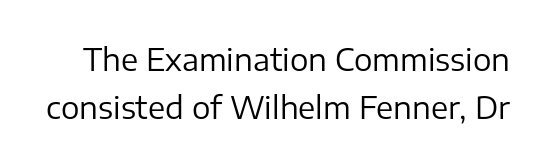
Q: Is the text bold? A: No.
Q: Is the text italic (slanted)? A: No, it is upright.
Q: Is the typeface a serif or a sans-serif typeface? A: Sans-serif.
Q: Is the text underlined? A: No.
Q: Is the spacing between letters normal or unusually wide? A: Normal.
Q: Is the spacing between lines tight, normal or loose? A: Normal.
Q: Width (condensed, normal, or wide)? A: Normal.
Q: Stroke contrast? A: Low.
Q: x-height? A: Medium.
Q: Monospaced? A: No.
